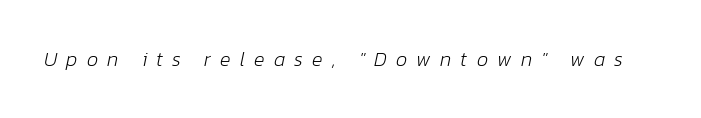
{"italic": "yes", "lean": "right", "slant_degrees": 12, "bold": "no", "underline": "no", "letter_spacing": "wide", "letter_spacing_em": 0.46, "glyph_px": 20}
